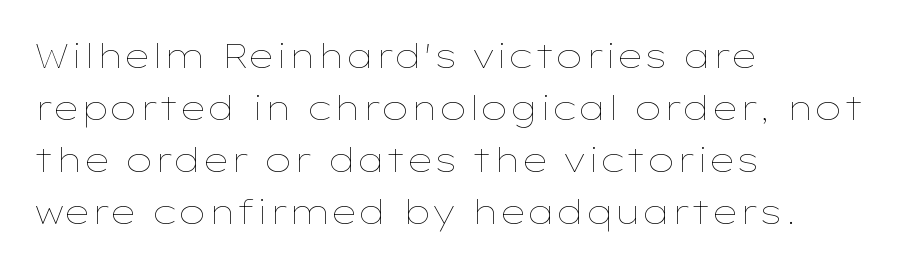
Decoration check: the copy has no underline. You could call the tracking neutral — neither tight nor loose. Line spacing here is normal. Each letter keeps its own natural width here, so spacing adapts to shape. No extra ink here — the face is not bold.
